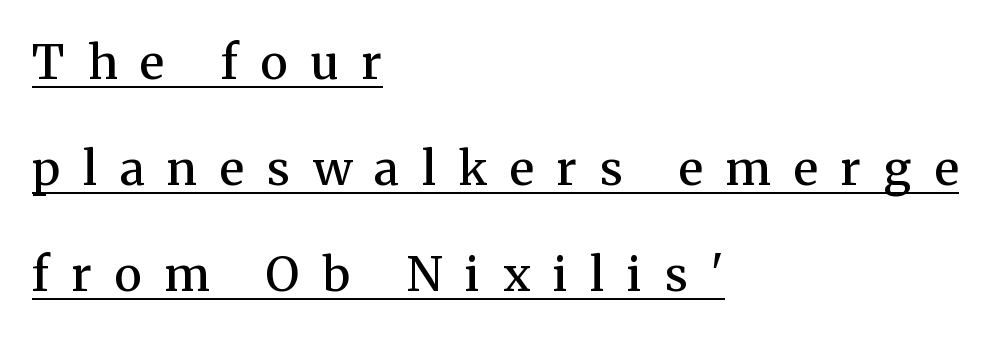
The image shows 47 px semibold serif type, upright; set left-aligned, loose line spacing (2.26x), unusually wide letter spacing (+0.49 em), underlined; medium stroke contrast and a medium x-height.
